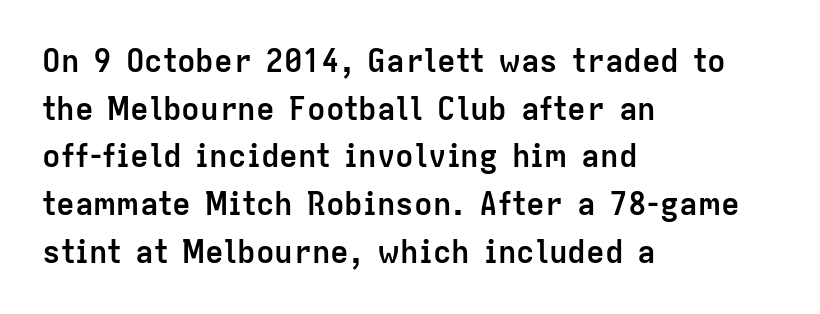
Q: Is the text bold? A: Yes.
Q: Is the text italic (slanted)? A: No, it is upright.
Q: Is the typeface a serif or a sans-serif typeface? A: Sans-serif.
Q: Is the text underlined? A: No.
Q: How is the paragraph aligned? A: Left-aligned.
Q: Is the spacing between letters normal or unusually wide? A: Normal.
Q: Is the spacing between lines tight, normal or loose? A: Normal.
Q: Width (condensed, normal, or wide)? A: Normal.
Q: Stroke contrast? A: Low.
Q: x-height? A: Medium.
Q: Monospaced? A: No.
